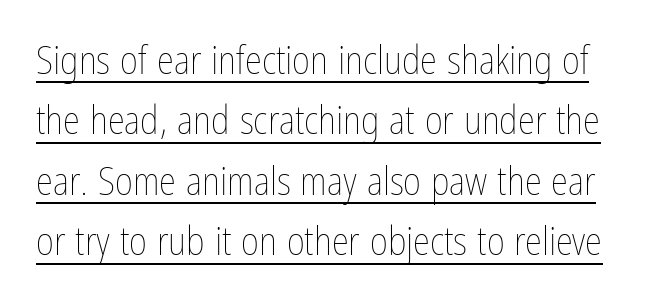
Q: Is the text bold? A: No.
Q: Is the text italic (slanted)? A: No, it is upright.
Q: Is the text underlined? A: Yes.
Q: Is the spacing between letters normal or unusually wide? A: Normal.
Q: Is the spacing between lines tight, normal or loose? A: Normal.
Q: Width (condensed, normal, or wide)? A: Condensed.
Q: Stroke contrast? A: Low.
Q: x-height? A: Medium.
Q: Monospaced? A: No.
